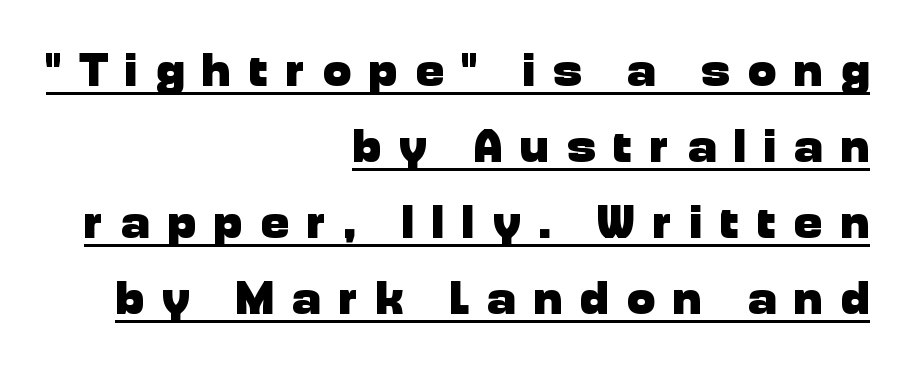
Visually the block forms a straight wall on the right and a jagged coastline on the left. These lines carry a lot of weight — the face is fully bold. Unlike a traditional serif, this face leaves its strokes unadorned. Glyph-to-glyph distance is far greater than everyday printed text. This is underlined copy, the kind a proofreader might mark for attention. Designer's note — italics off, roman on.
